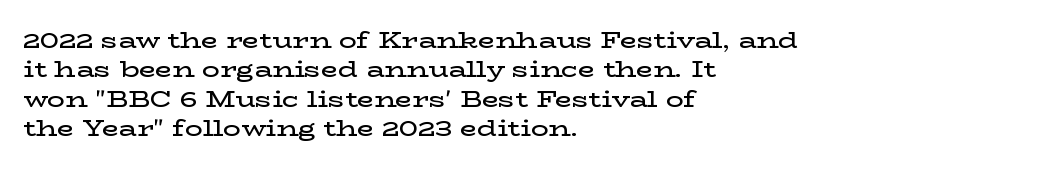
The image shows 22 px text type, upright; set left-aligned, normal line spacing (1.34x), normal letter spacing, not underlined.
